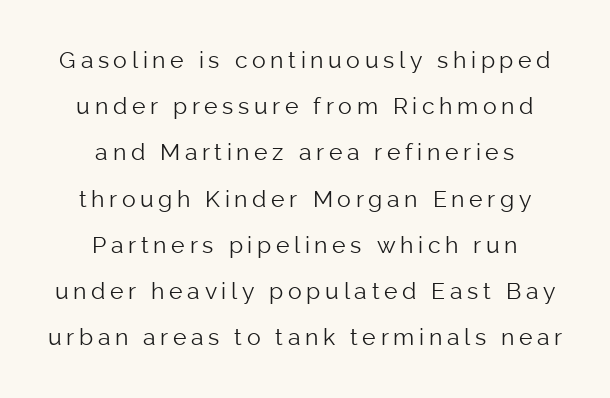
{"italic": "no", "bold": "no", "underline": "no", "align": "center", "line_spacing": "loose", "line_spacing_ratio": 2.01, "letter_spacing": "wide", "letter_spacing_em": 0.2, "glyph_px": 23}
